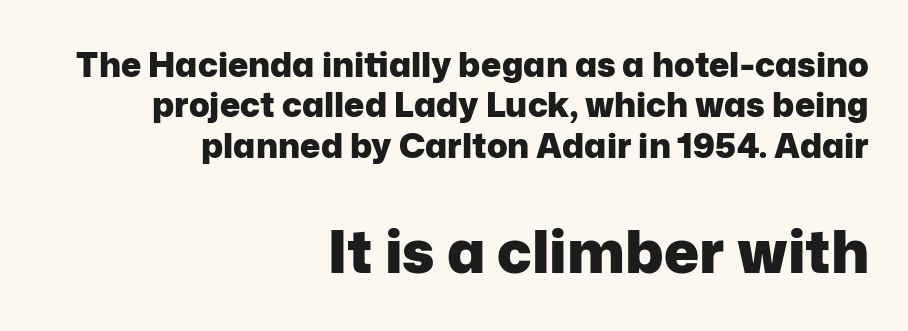
Q: Is the text bold? A: Yes.
Q: Is the text italic (slanted)? A: No, it is upright.
Q: Is the typeface a serif or a sans-serif typeface? A: Sans-serif.
Q: Is the text underlined? A: No.
Q: How is the paragraph aligned? A: Right-aligned.
Q: Is the spacing between letters normal or unusually wide? A: Normal.
Q: Which block of text is set in a larger size, the first (top) or the second (bottom)? A: The second (bottom) one.
Q: Width (condensed, normal, or wide)? A: Normal.
Q: Stroke contrast? A: Low.
Q: x-height? A: Medium.
Q: Monospaced? A: No.
